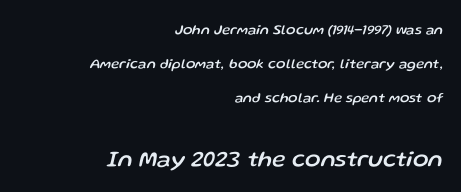
Decoration check: the copy has no underline. The lines are quadded right. Scale increases going downward across the two blocks. Letter spacing: default. If you measured baseline to baseline, you'd find a long distance. The passage shown leans; its letterforms are oblique.
